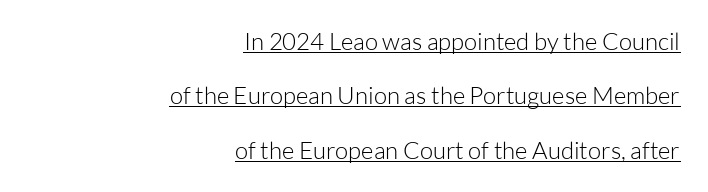
The image shows 24 px text type, upright; set right-aligned, loose line spacing (2.27x), normal letter spacing, underlined.
